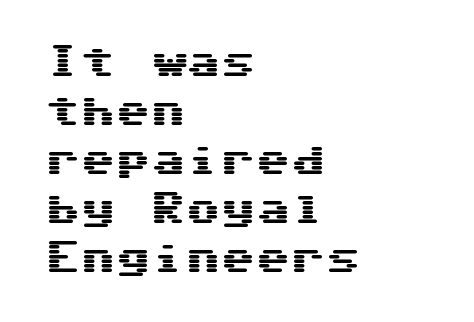
The gap between lines stays unmarked. Casual observation: everything's shoved over to the left. The letters stand straight up with perfectly vertical stems. No feet cap the strokes, marking this as sans-serif type.
